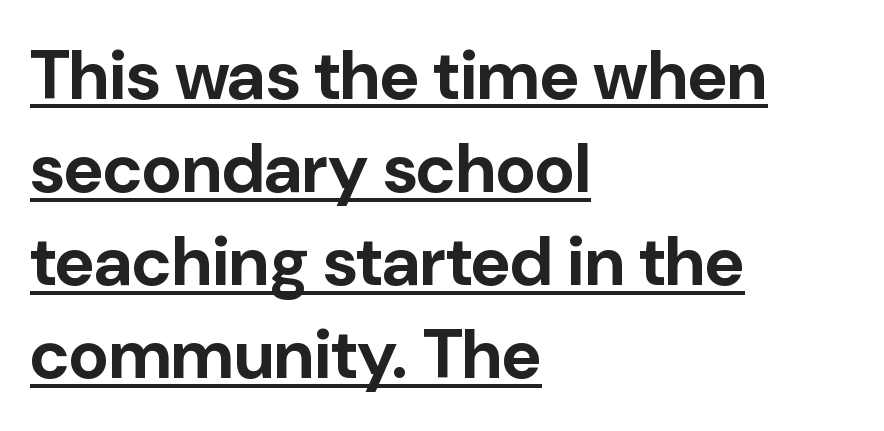
The image shows 69 px bold sans-serif type, upright; set left-aligned, normal line spacing (1.35x), normal letter spacing, underlined; low stroke contrast and a medium x-height.
